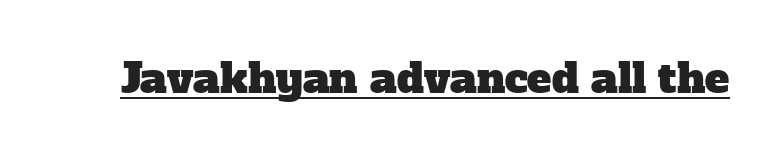
These lines keep a tight, regular rhythm from letter to letter. Compared with undecorated copy, this sample adds a rule below the words. A serif font was chosen for this passage. A typesetter would call this proportional, since set widths differ per character.
